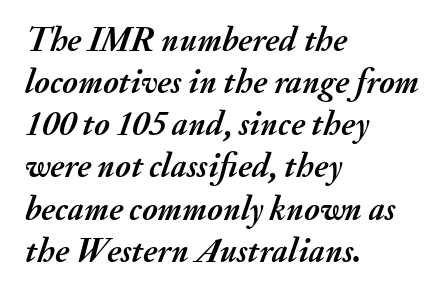
Bare-footed words on every line. Style check: oblique. Each word holds together tightly as a unit, with standard inter-letter gaps. The text block is weighted toward the left margin, trailing off unevenly rightward. Think of a printed novel: that variable character pitch is what you see here. The sample has been set heavy, in full bold.
